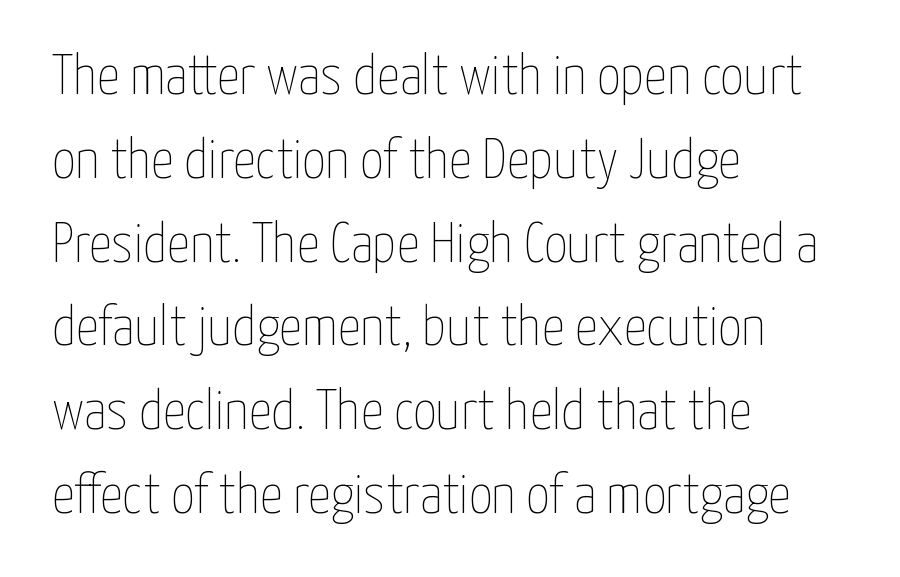
A typesetter would call this leading conventional body-copy spacing. Short and long lines alike share a common starting point at left. The tracking reads as untouched default to a designer's eye. A quiet, ordinary-to-light weight characterises the typeface. Varying glyph widths throughout — classic text-font behaviour. This sample uses an upright cut, with every glyph sitting square on the baseline.
